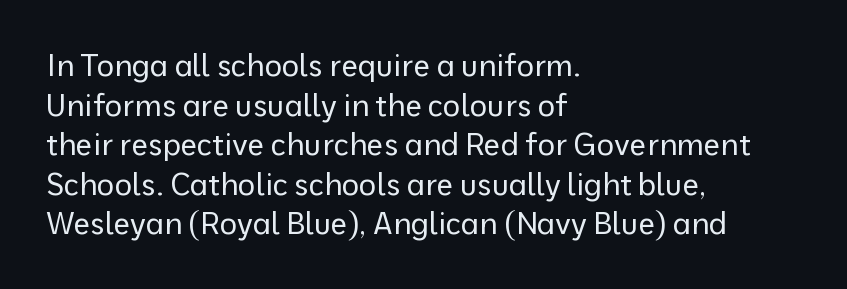
Each letter keeps its own natural width here, so spacing adapts to shape. Line beginnings align vertically; line endings do not. The characters display no serif detailing; their extremities are plain. The designer left line spacing at the default. Honestly, there is no underline to notice here at all.
